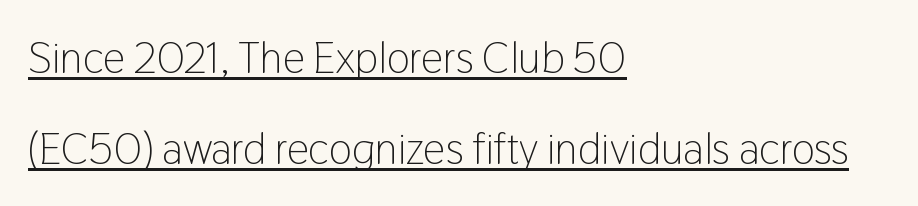
Q: Is the text bold? A: No.
Q: Is the text italic (slanted)? A: No, it is upright.
Q: Is the typeface a serif or a sans-serif typeface? A: Sans-serif.
Q: Is the text underlined? A: Yes.
Q: How is the paragraph aligned? A: Left-aligned.
Q: Is the spacing between letters normal or unusually wide? A: Normal.
Q: Is the spacing between lines tight, normal or loose? A: Loose.
Q: Width (condensed, normal, or wide)? A: Condensed.
Q: Stroke contrast? A: Low.
Q: x-height? A: Medium.
Q: Monospaced? A: No.
